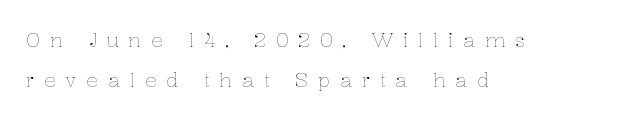
Q: Is the text bold? A: No.
Q: Is the text italic (slanted)? A: No, it is upright.
Q: Is the text underlined? A: No.
Q: How is the paragraph aligned? A: Left-aligned.
Q: Is the spacing between letters normal or unusually wide? A: Unusually wide.
Q: Is the spacing between lines tight, normal or loose? A: Loose.
